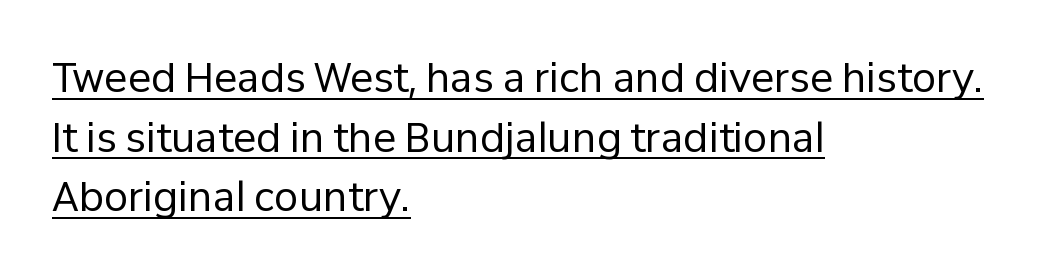
The image shows 39 px regular-weight sans-serif type, upright; set left-aligned, normal line spacing (1.53x), normal letter spacing, underlined; low stroke contrast and a medium x-height.
